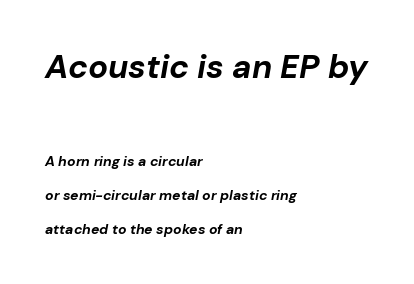
The image shows 33 px bold type, italic (leaning right); set left-aligned, loose line spacing (2.43x), normal letter spacing, not underlined; the first (top) block is 2.36x larger; low stroke contrast and a medium x-height.
